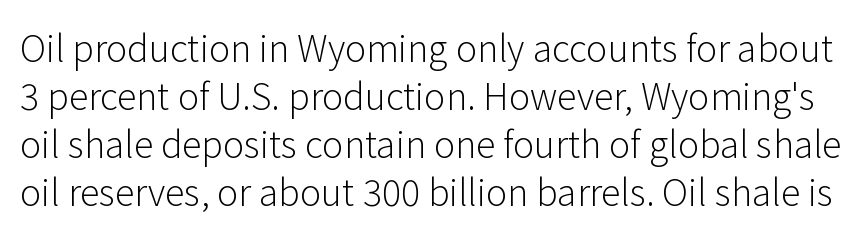
Q: Is the text bold? A: No.
Q: Is the text italic (slanted)? A: No, it is upright.
Q: Is the typeface a serif or a sans-serif typeface? A: Sans-serif.
Q: Is the text underlined? A: No.
Q: Is the spacing between letters normal or unusually wide? A: Normal.
Q: Is the spacing between lines tight, normal or loose? A: Normal.
Q: Width (condensed, normal, or wide)? A: Normal.
Q: Stroke contrast? A: Low.
Q: x-height? A: Medium.
Q: Monospaced? A: No.
